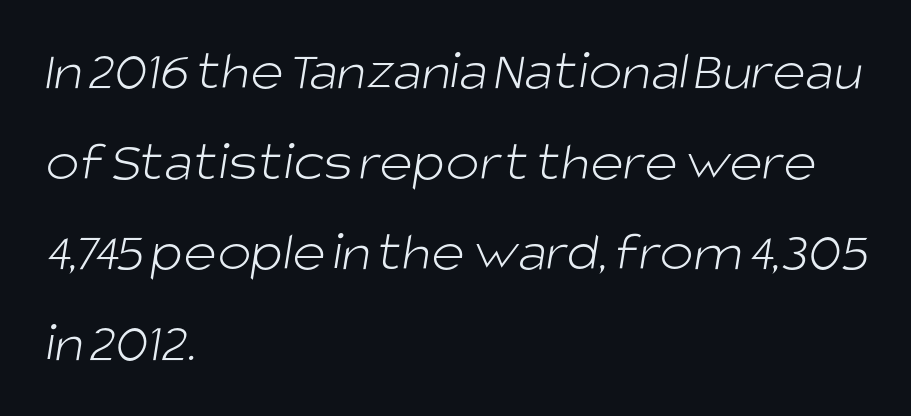
Q: Is the text bold? A: No.
Q: Is the typeface a serif or a sans-serif typeface? A: Sans-serif.
Q: Is the text underlined? A: No.
Q: How is the paragraph aligned? A: Left-aligned.
Q: Is the spacing between letters normal or unusually wide? A: Normal.
Q: Is the spacing between lines tight, normal or loose? A: Normal.
Q: Width (condensed, normal, or wide)? A: Normal.
Q: Stroke contrast? A: Low.
Q: x-height? A: Large.
Q: Monospaced? A: No.
